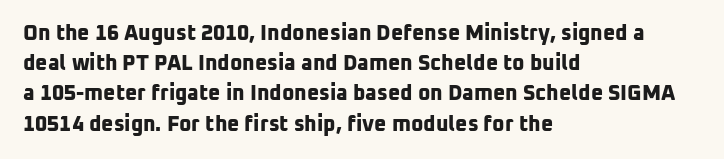
Q: Is the text bold? A: Yes.
Q: Is the text underlined? A: No.
Q: How is the paragraph aligned? A: Left-aligned.
Q: Is the spacing between letters normal or unusually wide? A: Normal.
Q: Is the spacing between lines tight, normal or loose? A: Normal.
